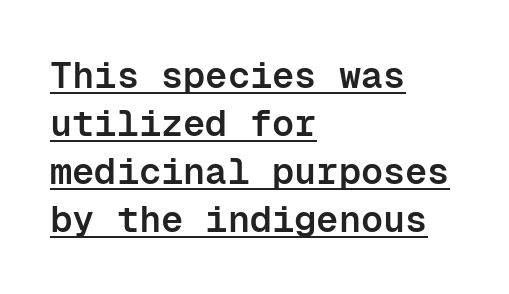
The image shows 37 px semibold sans-serif type, upright, monospaced; set left-aligned, normal line spacing (1.3x), normal letter spacing, underlined; low stroke contrast and a medium x-height.
